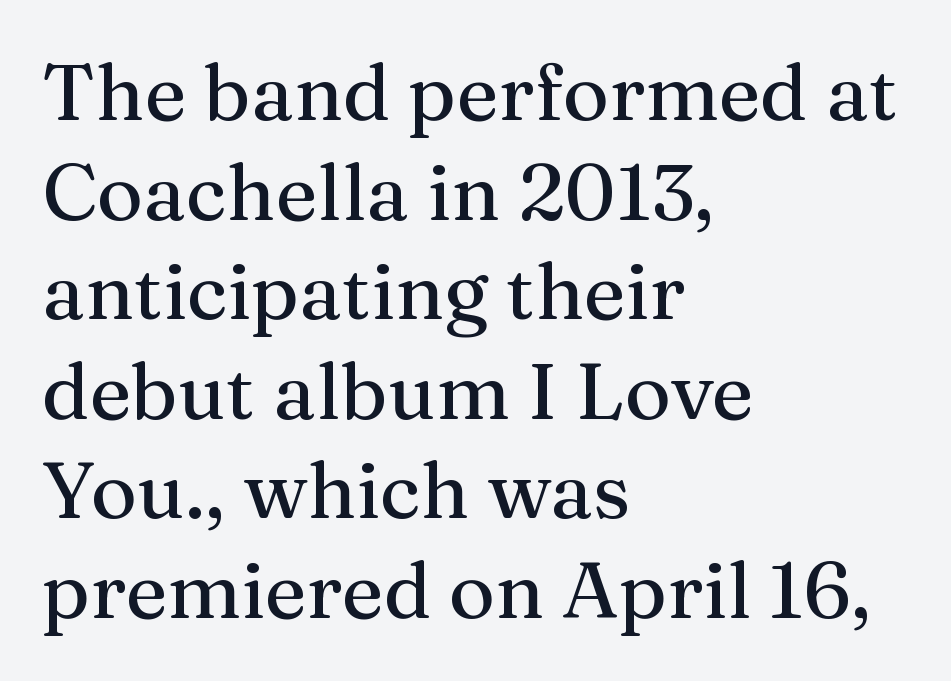
Q: Is the text italic (slanted)? A: No, it is upright.
Q: Is the typeface a serif or a sans-serif typeface? A: Serif.
Q: Is the text underlined? A: No.
Q: How is the paragraph aligned? A: Left-aligned.
Q: Is the spacing between letters normal or unusually wide? A: Normal.
Q: Is the spacing between lines tight, normal or loose? A: Normal.
Q: Width (condensed, normal, or wide)? A: Normal.
Q: Stroke contrast? A: Medium.
Q: x-height? A: Medium.
Q: Monospaced? A: No.
